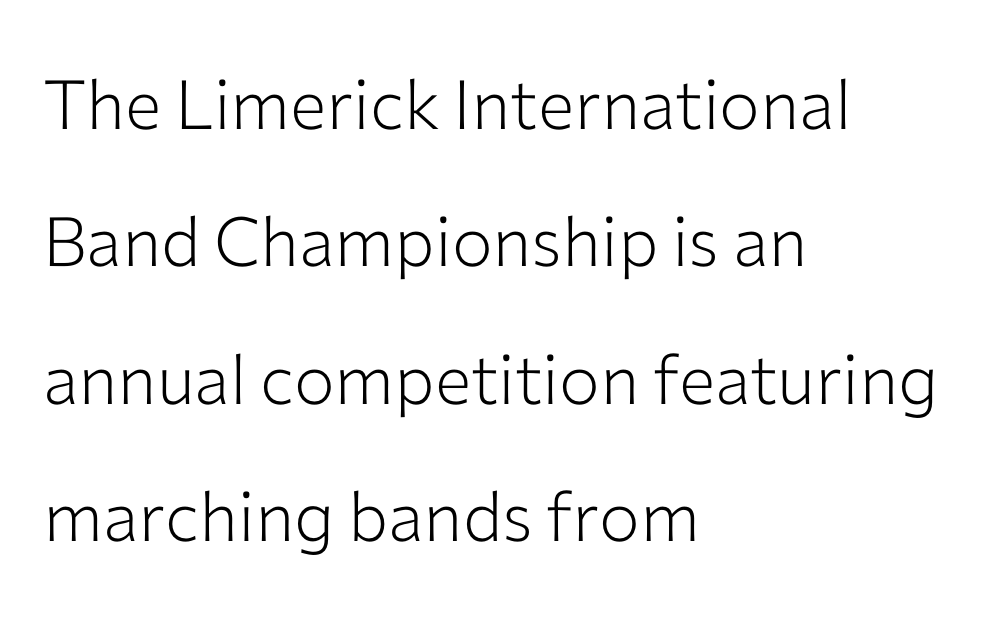
Compared with a typical body face, this is equally light or lighter still. This is sans-serif lettering, the kind often seen on screens and signage. The letterforms sit shoulder to shoulder at normal distance. No word sits above an underline.
